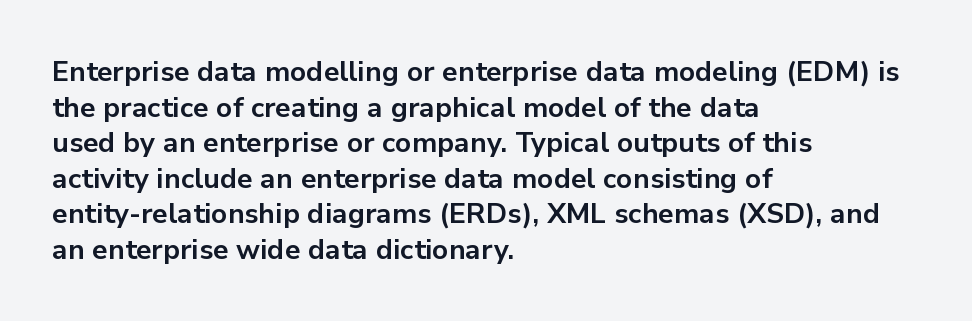
These lines sit exactly where default settings would place them. Designer's note — italics off, roman on. These lines are composed in type without serifs. Typographic density is high because the face is bold. Honestly, there is no underline to notice here at all.
